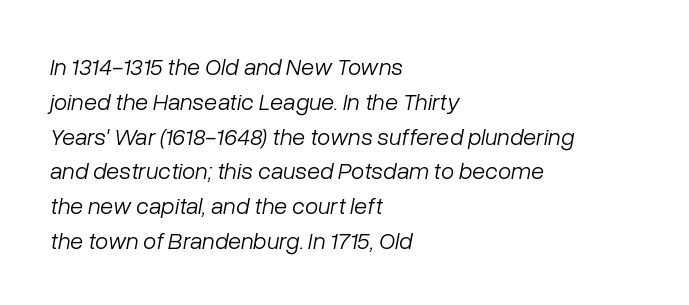
Words float on clear page, feet unadorned. Interline gaps are of average width in this sample. In CSS terms this would be text-align: left. How are the letters spaced? Ordinarily, with no added tracking.
